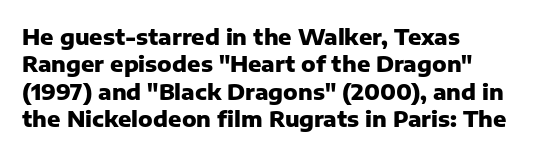
{"italic": "no", "bold": "yes", "underline": "no", "align": "left", "line_spacing": "normal", "line_spacing_ratio": 1.25, "letter_spacing": "normal", "letter_spacing_em": 0.0, "glyph_px": 22}
